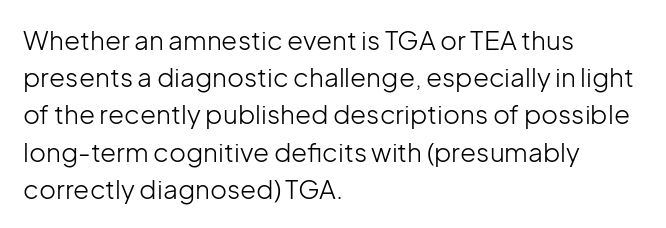
The image shows 26 px text type, upright; set left-aligned, normal line spacing (1.43x), normal letter spacing, not underlined.
